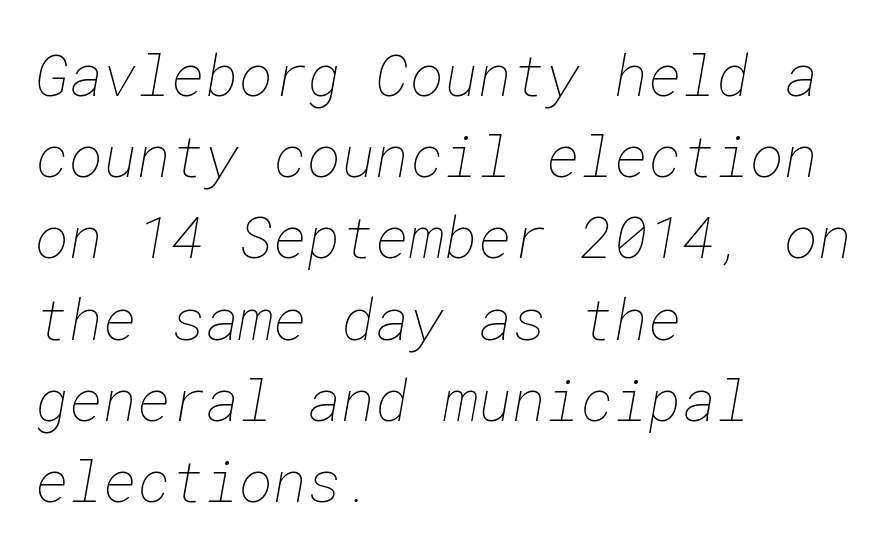
Q: Is the text bold? A: No.
Q: Is the text underlined? A: No.
Q: How is the paragraph aligned? A: Left-aligned.
Q: Is the spacing between letters normal or unusually wide? A: Normal.
Q: Is the spacing between lines tight, normal or loose? A: Normal.
Q: Width (condensed, normal, or wide)? A: Normal.
Q: Stroke contrast? A: Low.
Q: x-height? A: Medium.
